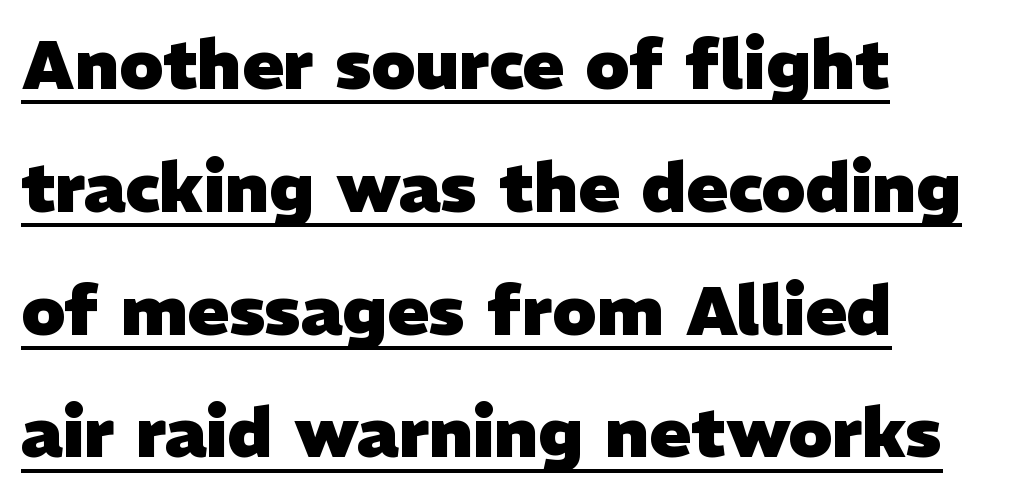
The image shows 69 px heavy sans-serif type; set left-aligned, line spacing 1.78x, normal letter spacing, underlined; low stroke contrast and a medium x-height.
